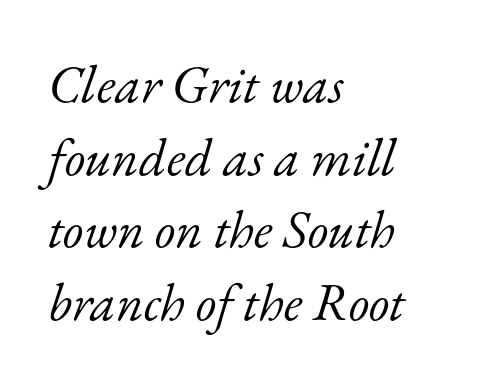
Q: Is the text bold? A: No.
Q: Is the text italic (slanted)? A: Yes, it leans right by about 17 degrees.
Q: Is the typeface a serif or a sans-serif typeface? A: Serif.
Q: Is the text underlined? A: No.
Q: How is the paragraph aligned? A: Left-aligned.
Q: Is the spacing between letters normal or unusually wide? A: Normal.
Q: Is the spacing between lines tight, normal or loose? A: Normal.
Q: Width (condensed, normal, or wide)? A: Normal.
Q: Stroke contrast? A: Low.
Q: x-height? A: Small.
Q: Monospaced? A: No.
